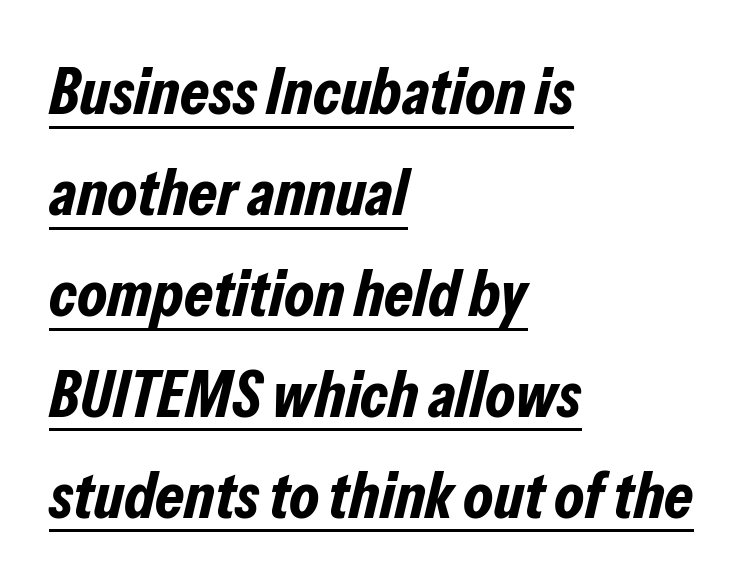
Q: Is the text bold? A: Yes.
Q: Is the text italic (slanted)? A: Yes, it leans right by about 13 degrees.
Q: Is the text underlined? A: Yes.
Q: How is the paragraph aligned? A: Left-aligned.
Q: Is the spacing between letters normal or unusually wide? A: Normal.
Q: Is the spacing between lines tight, normal or loose? A: Normal.
Q: Width (condensed, normal, or wide)? A: Condensed.
Q: Stroke contrast? A: Low.
Q: x-height? A: Medium.
Q: Monospaced? A: No.
